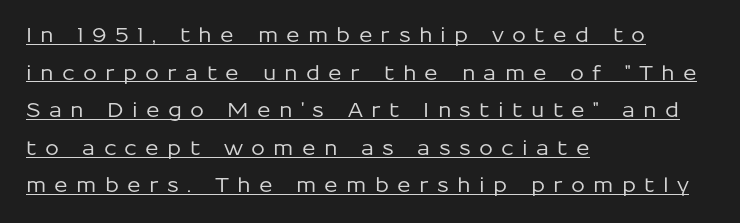
{"italic": "no", "underline": "yes", "align": "left", "line_spacing_ratio": 1.88, "letter_spacing": "wide", "letter_spacing_em": 0.41, "glyph_px": 20}
